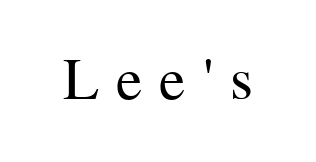
Q: Is the text bold? A: No.
Q: Is the text italic (slanted)? A: No, it is upright.
Q: Is the typeface a serif or a sans-serif typeface? A: Serif.
Q: Is the text underlined? A: No.
Q: Is the spacing between letters normal or unusually wide? A: Unusually wide.
Q: Width (condensed, normal, or wide)? A: Normal.
Q: Stroke contrast? A: Medium.
Q: x-height? A: Medium.
Q: Monospaced? A: No.
